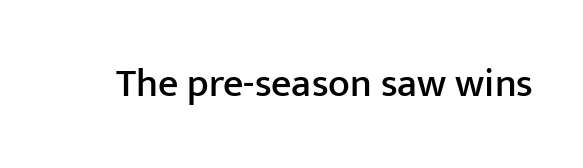
{"serif": "no", "italic": "no", "width": "normal", "stroke_contrast": "low", "x_height": "medium", "monospaced": "no", "underline": "no", "letter_spacing": "normal", "letter_spacing_em": 0.0, "glyph_px": 40}
